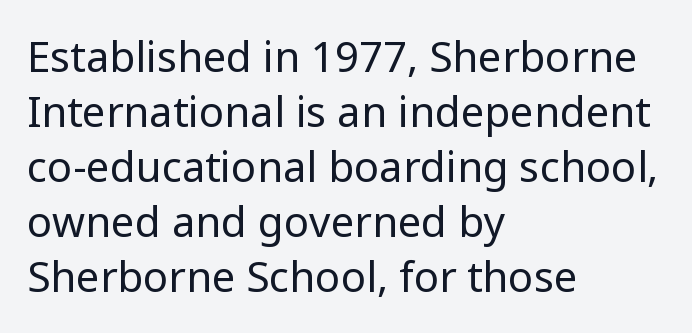
Is the stroke heavy? The answer is a plain regular-or-lighter. The font's upright variant was chosen for this text. If you drew a ruler down the left edge, every line would touch it. The rendering uses natural spacing where letterforms have individual widths. Normally led — the rows are evenly, conventionally spaced.
